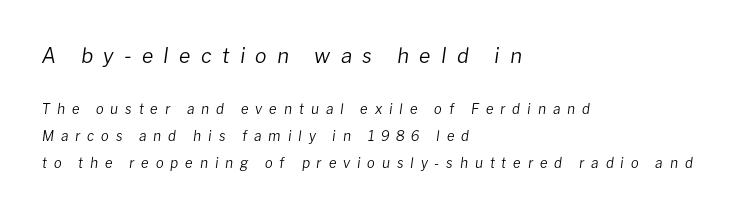
The image shows 21 px text type, italic (leaning right); set left-aligned, loose line spacing (1.95x), unusually wide letter spacing (+0.49 em), not underlined; the first (top) block is 1.5x larger.
